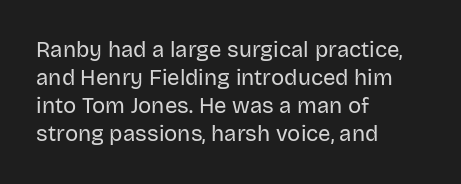
Normally led — the rows are evenly, conventionally spaced. Underlining? Definitely not there. The axis of the letterforms is exactly vertical. The passage is arranged the way most books set body copy — flush left. Default kerning and tracking; the words read as compact shapes.
